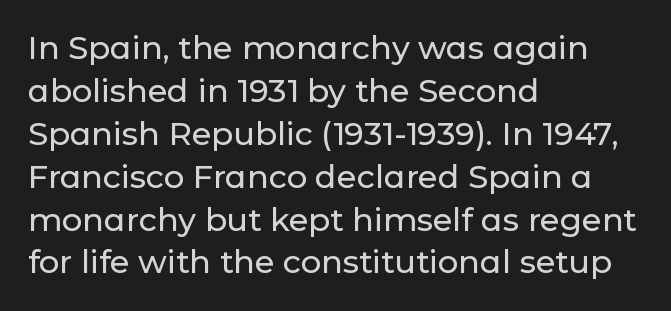
Q: Is the text italic (slanted)? A: No, it is upright.
Q: Is the typeface a serif or a sans-serif typeface? A: Sans-serif.
Q: Is the text underlined? A: No.
Q: How is the paragraph aligned? A: Left-aligned.
Q: Is the spacing between letters normal or unusually wide? A: Normal.
Q: Is the spacing between lines tight, normal or loose? A: Normal.
Q: Width (condensed, normal, or wide)? A: Normal.
Q: Stroke contrast? A: Low.
Q: x-height? A: Medium.
Q: Monospaced? A: No.
